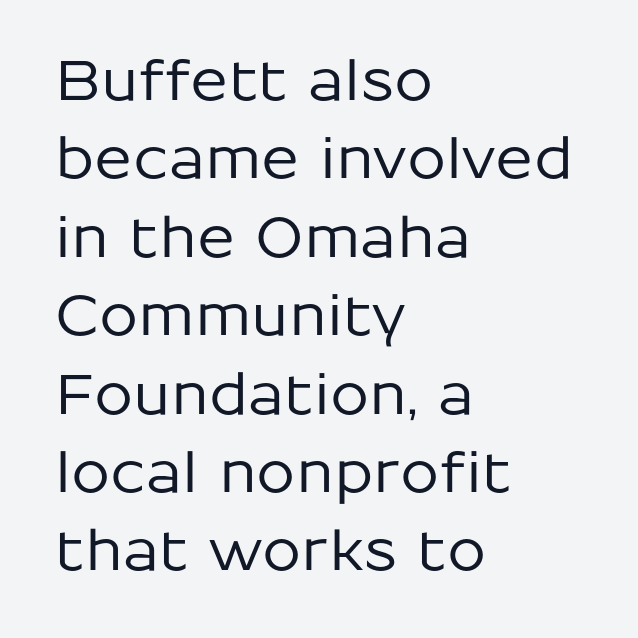
{"serif": "no", "italic": "no", "width": "normal", "stroke_contrast": "low", "x_height": "medium", "monospaced": "no", "underline": "no", "align": "left", "line_spacing": "normal", "line_spacing_ratio": 1.4, "letter_spacing": "normal", "letter_spacing_em": 0.0, "glyph_px": 56}
